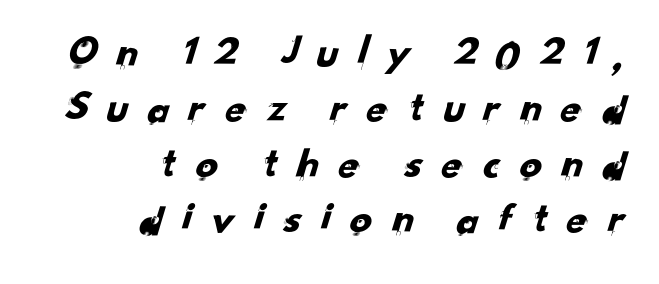
The image shows 44 px sans-serif type; set right-aligned, normal line spacing (1.26x), unusually wide letter spacing (+0.37 em), not underlined; low stroke contrast and a small x-height.
